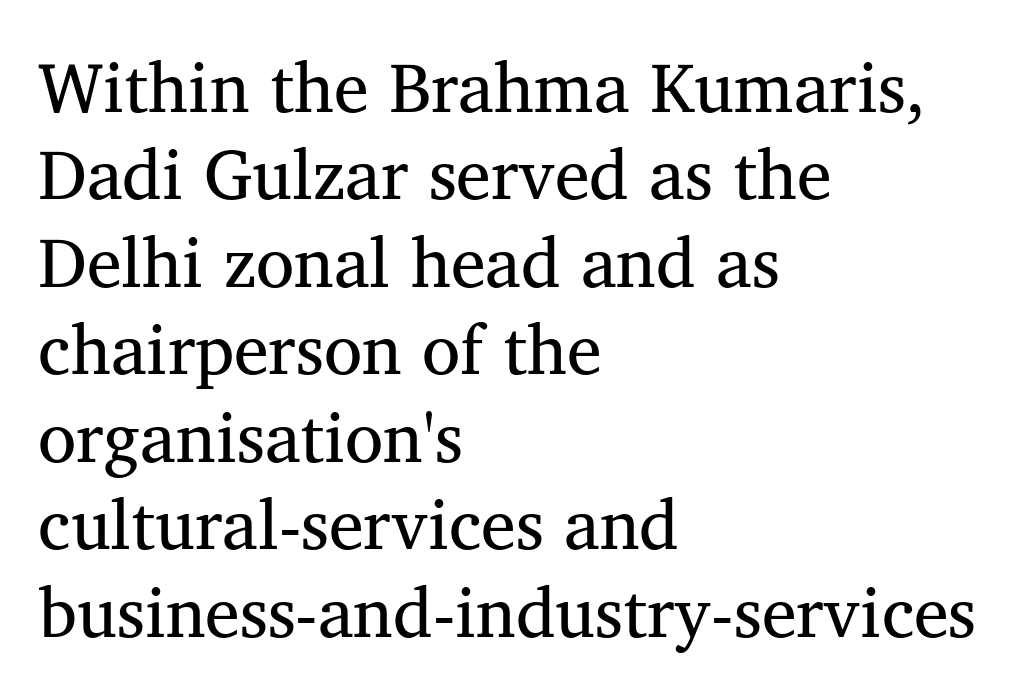
Which margin do the lines hug? The left one — the right edge is uneven. Is the type heavy? It reads as light-to-regular instead. Check where the strokes stop: tiny serifs finish them off. The face used here is proportionally spaced, like ordinary book or web type. In terms of posture, this sample is upright. This rendering leaves character spacing at its baseline value.
